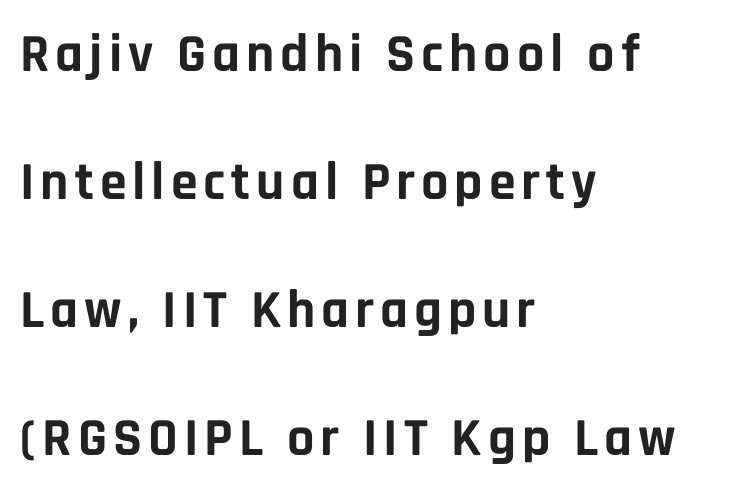
Q: Is the text bold? A: Yes.
Q: Is the text italic (slanted)? A: No, it is upright.
Q: Is the typeface a serif or a sans-serif typeface? A: Sans-serif.
Q: Is the text underlined? A: No.
Q: How is the paragraph aligned? A: Left-aligned.
Q: Is the spacing between lines tight, normal or loose? A: Loose.
Q: Width (condensed, normal, or wide)? A: Normal.
Q: Stroke contrast? A: Low.
Q: x-height? A: Large.
Q: Monospaced? A: No.
